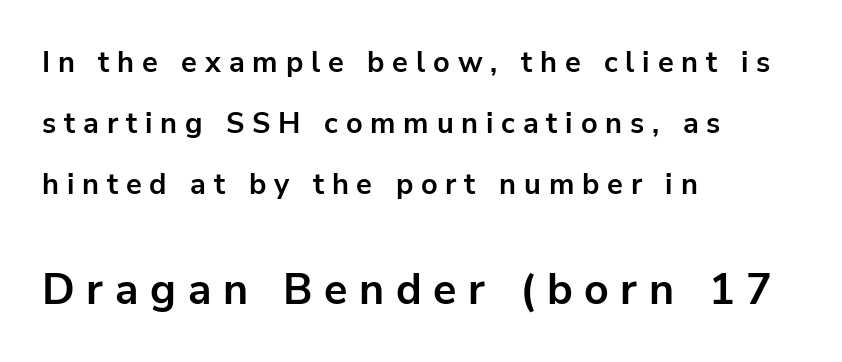
{"serif": "no", "italic": "no", "bold": "yes", "weight": "bold", "width": "normal", "stroke_contrast": "low", "x_height": "medium", "monospaced": "no", "underline": "no", "align": "left", "line_spacing": "loose", "line_spacing_ratio": 2.11, "letter_spacing": "wide", "letter_spacing_em": 0.27, "larger_block": "second", "size_ratio": 1.48, "glyph_px": 43}
